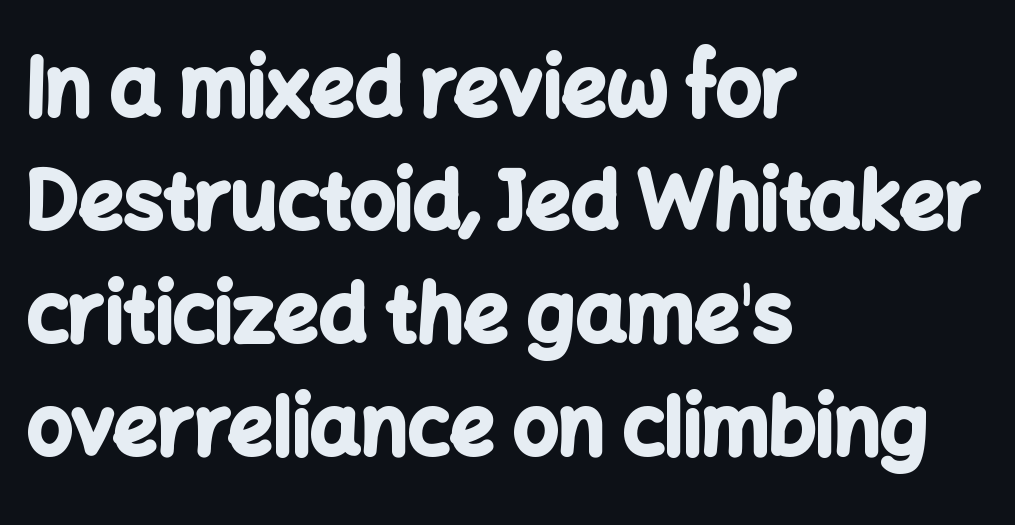
How heavy is the stroke? Heavy — this is a bold. The letters advance in unequal steps, a hallmark of proportional type. Check where the strokes stop: nothing finishes them off — pure sans. The lettering stays uniformly vertical, giving the passage a roman look. One glance says typical: line gaps are just what's usual.
